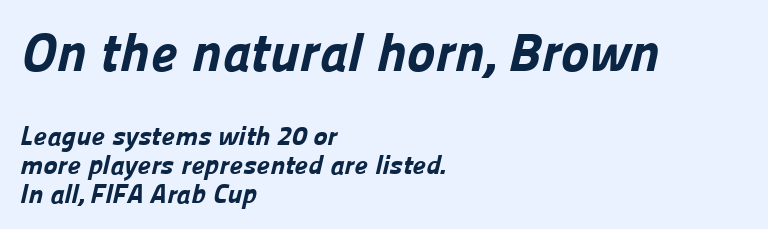
The gaps between neighbouring characters are ordinary and unremarkable. No feet cap the strokes, marking this as sans-serif type. The vertical gap from one line to the next is small. A student would call this left alignment; a typographer would say flush left, rag right.
